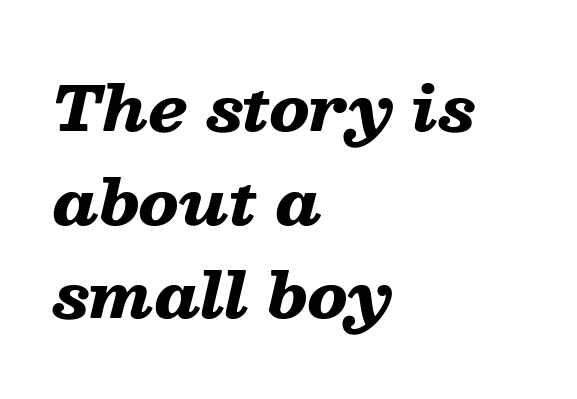
Q: Is the text bold? A: Yes.
Q: Is the text italic (slanted)? A: Yes, it leans right by about 13 degrees.
Q: Is the text underlined? A: No.
Q: How is the paragraph aligned? A: Left-aligned.
Q: Is the spacing between letters normal or unusually wide? A: Normal.
Q: Is the spacing between lines tight, normal or loose? A: Normal.
Q: Width (condensed, normal, or wide)? A: Wide.
Q: Stroke contrast? A: Low.
Q: x-height? A: Medium.
Q: Monospaced? A: No.
